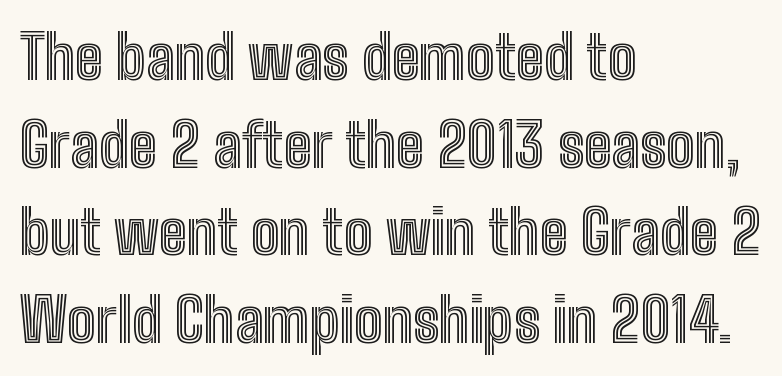
The image shows 60 px condensed type, upright; set left-aligned, normal line spacing (1.46x), normal letter spacing, not underlined; a medium x-height.
